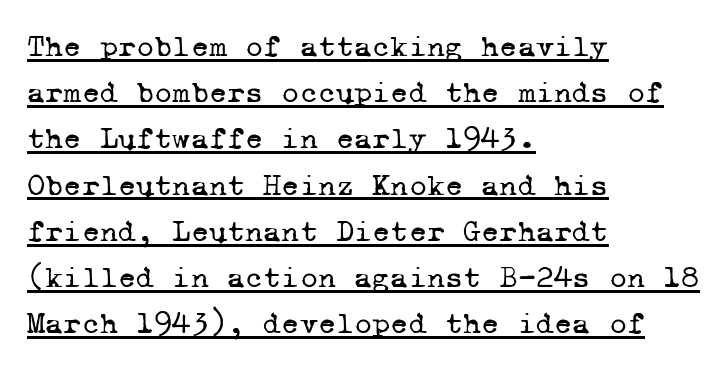
The typesetter has applied underlining to the passage shown. The glyphs in this specimen are seriffed. The rows are spaced the way most documents space them. Think of a typewriter: that constant character pitch is what you see here. The typesetting does not lean heavy: it is not bold.
